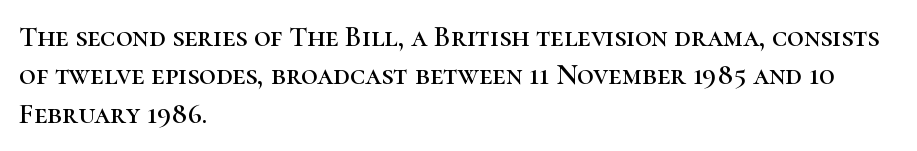
Does extra space separate the letters? No, they use regular spacing. Here the designer chose a conventional face with non-uniform glyph widths. Little horizontal feet cap the strokes, marking this as serif type. In CSS terms this would be text-align: left.
